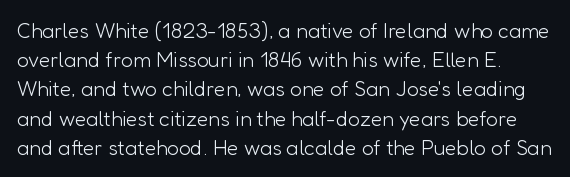
Q: Is the text bold? A: No.
Q: Is the text italic (slanted)? A: No, it is upright.
Q: Is the text underlined? A: No.
Q: Is the spacing between letters normal or unusually wide? A: Normal.
Q: Is the spacing between lines tight, normal or loose? A: Normal.
